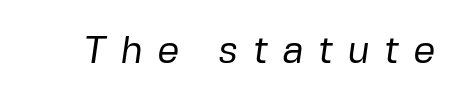
The image shows 39 px regular-weight sans-serif type; set unusually wide letter spacing (+0.36 em), not underlined; low stroke contrast and a medium x-height.
